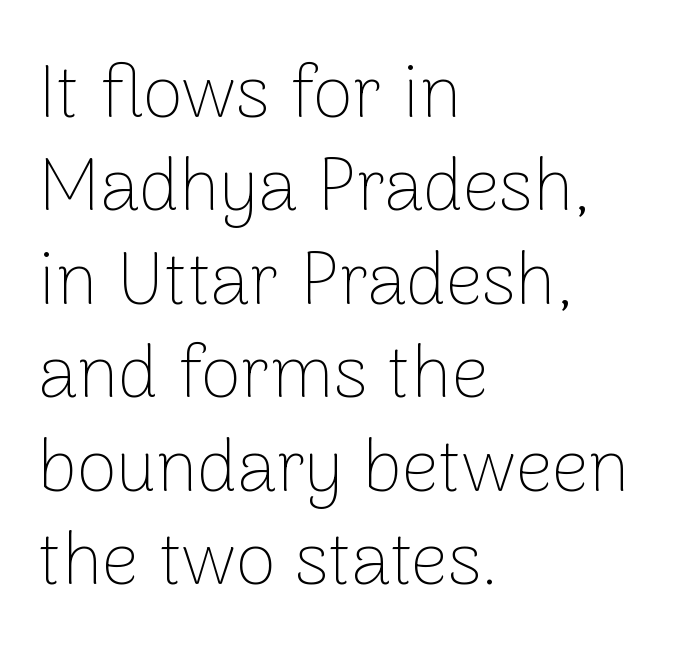
I'd call this a sans setting — the letters go barefoot. No extra tracking has been applied to these lines. Ordinary non-slanted type is in use. Compared with typical paragraphs, the rows here are spaced about the same. Nothing heavy about these letters — not bold at all.
